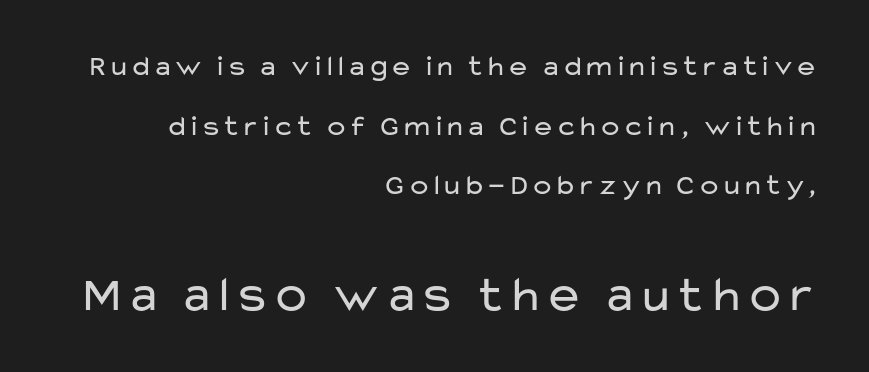
Q: Is the text bold? A: No.
Q: Is the text italic (slanted)? A: No, it is upright.
Q: Is the typeface a serif or a sans-serif typeface? A: Sans-serif.
Q: Is the text underlined? A: No.
Q: How is the paragraph aligned? A: Right-aligned.
Q: Is the spacing between letters normal or unusually wide? A: Normal.
Q: Is the spacing between lines tight, normal or loose? A: Loose.
Q: Which block of text is set in a larger size, the first (top) or the second (bottom)? A: The second (bottom) one.
Q: Width (condensed, normal, or wide)? A: Wide.
Q: Stroke contrast? A: Low.
Q: x-height? A: Medium.
Q: Monospaced? A: No.
